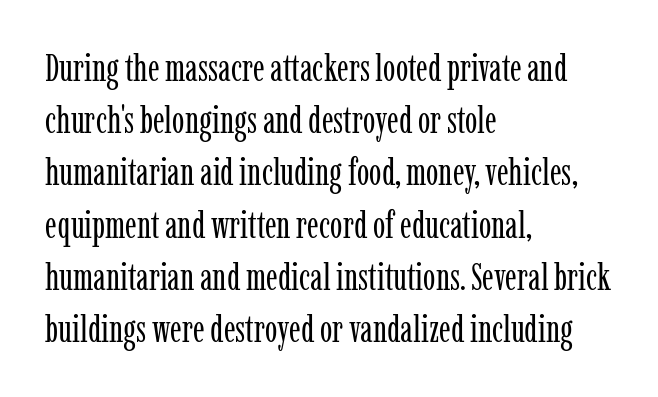
Q: Is the text bold? A: No.
Q: Is the text italic (slanted)? A: No, it is upright.
Q: Is the typeface a serif or a sans-serif typeface? A: Serif.
Q: Is the text underlined? A: No.
Q: How is the paragraph aligned? A: Left-aligned.
Q: Is the spacing between letters normal or unusually wide? A: Normal.
Q: Is the spacing between lines tight, normal or loose? A: Normal.
Q: Width (condensed, normal, or wide)? A: Condensed.
Q: Stroke contrast? A: Low.
Q: x-height? A: Medium.
Q: Monospaced? A: No.
